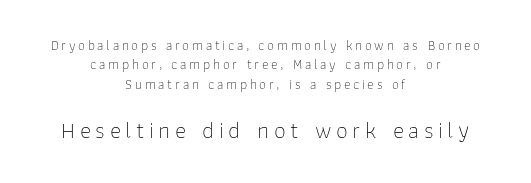
The image shows 24 px text type, upright; set centered, normal line spacing (1.38x), not underlined; the second (bottom) block is 1.71x larger.
